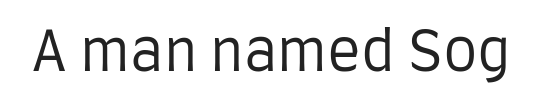
Glyph-to-glyph distance matches everyday printed text. Underlining? Definitely not there. The letters stand straight up with perfectly vertical stems. The rendering uses natural spacing where letterforms have individual widths.
